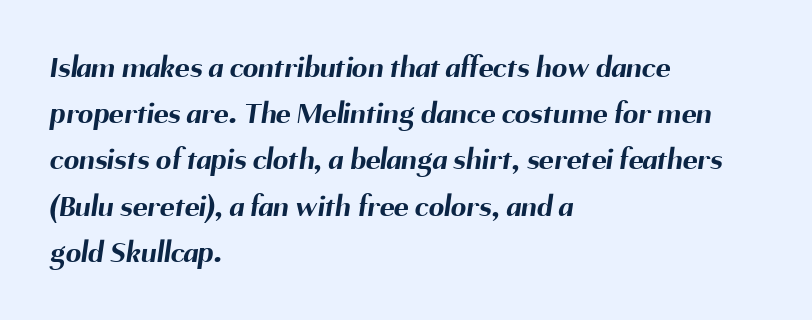
{"serif": "no", "bold": "yes", "weight": "bold", "width": "normal", "stroke_contrast": "medium", "x_height": "medium", "monospaced": "no", "underline": "no", "align": "left", "line_spacing": "normal", "line_spacing_ratio": 1.49, "letter_spacing": "normal", "letter_spacing_em": 0.0, "glyph_px": 31}
